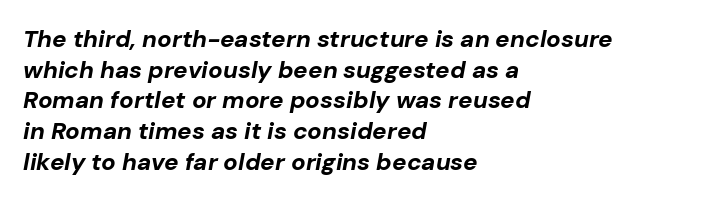
{"italic": "yes", "lean": "right", "slant_degrees": 10, "bold": "yes", "underline": "no", "align": "left", "line_spacing": "normal", "line_spacing_ratio": 1.28, "letter_spacing": "normal", "letter_spacing_em": 0.0, "glyph_px": 24}
